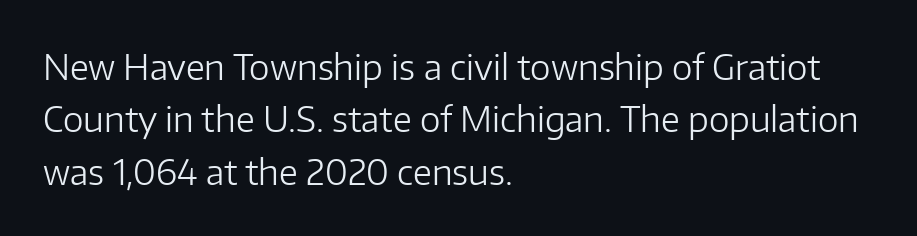
{"serif": "no", "italic": "no", "bold": "no", "weight": "light", "width": "normal", "stroke_contrast": "low", "x_height": "medium", "monospaced": "no", "underline": "no", "align": "left", "line_spacing": "normal", "line_spacing_ratio": 1.5, "letter_spacing": "normal", "letter_spacing_em": 0.0, "glyph_px": 35}
